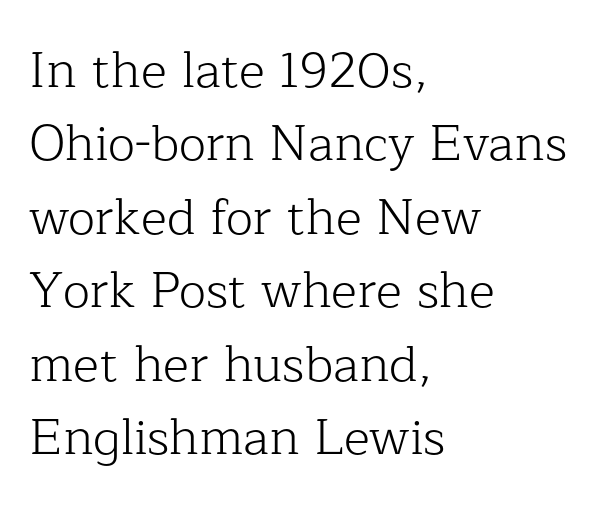
The image shows 50 px light serif type, upright; set left-aligned, normal line spacing (1.47x), normal letter spacing, not underlined; low stroke contrast and a medium x-height.
